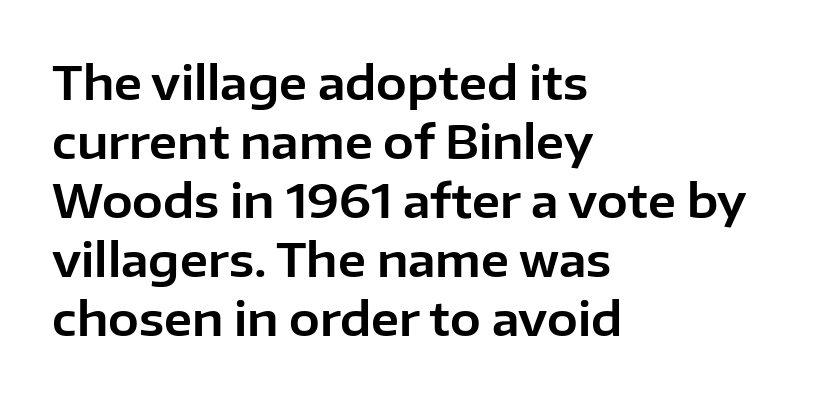
Q: Is the text italic (slanted)? A: No, it is upright.
Q: Is the typeface a serif or a sans-serif typeface? A: Sans-serif.
Q: Is the text underlined? A: No.
Q: How is the paragraph aligned? A: Left-aligned.
Q: Is the spacing between letters normal or unusually wide? A: Normal.
Q: Is the spacing between lines tight, normal or loose? A: Normal.
Q: Width (condensed, normal, or wide)? A: Normal.
Q: Stroke contrast? A: Low.
Q: x-height? A: Medium.
Q: Monospaced? A: No.
